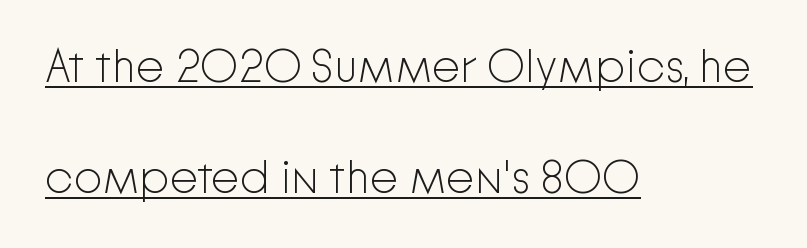
{"serif": "no", "italic": "no", "bold": "no", "weight": "light", "width": "normal", "stroke_contrast": "low", "x_height": "medium", "monospaced": "no", "underline": "yes", "align": "left", "line_spacing": "loose", "line_spacing_ratio": 2.41, "letter_spacing": "normal", "letter_spacing_em": 0.0, "glyph_px": 46}
